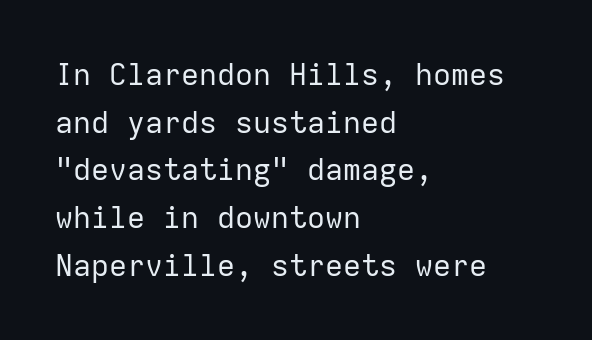
{"serif": "no", "italic": "no", "bold": "no", "weight": "regular", "width": "normal", "stroke_contrast": "low", "x_height": "medium", "monospaced": "yes", "underline": "no", "align": "left", "line_spacing": "normal", "line_spacing_ratio": 1.59, "letter_spacing": "normal", "letter_spacing_em": 0.0, "glyph_px": 30}
